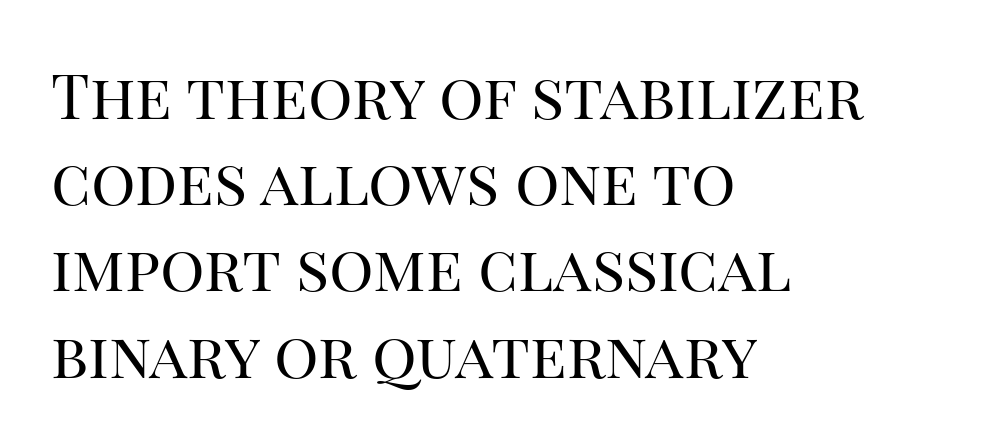
Q: Is the text bold? A: No.
Q: Is the text italic (slanted)? A: No, it is upright.
Q: Is the typeface a serif or a sans-serif typeface? A: Serif.
Q: Is the text underlined? A: No.
Q: How is the paragraph aligned? A: Left-aligned.
Q: Is the spacing between letters normal or unusually wide? A: Normal.
Q: Is the spacing between lines tight, normal or loose? A: Normal.
Q: Width (condensed, normal, or wide)? A: Normal.
Q: Stroke contrast? A: High.
Q: x-height? A: Large.
Q: Monospaced? A: No.
